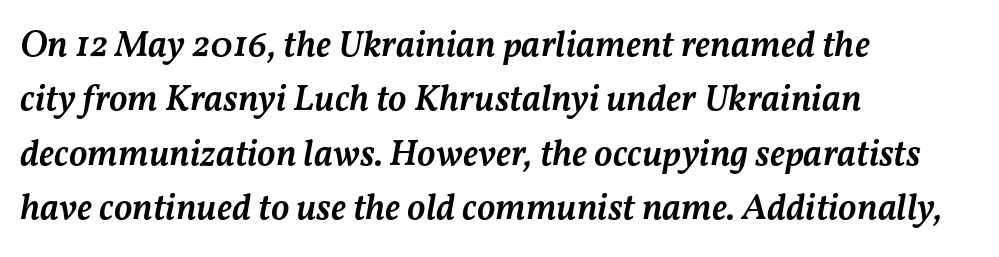
{"italic": "yes", "lean": "right", "slant_degrees": 11, "bold": "semi", "weight": "semibold", "width": "normal", "stroke_contrast": "medium", "x_height": "medium", "monospaced": "no", "underline": "no", "align": "left", "line_spacing": "normal", "line_spacing_ratio": 1.47, "letter_spacing": "normal", "letter_spacing_em": 0.0, "glyph_px": 37}
